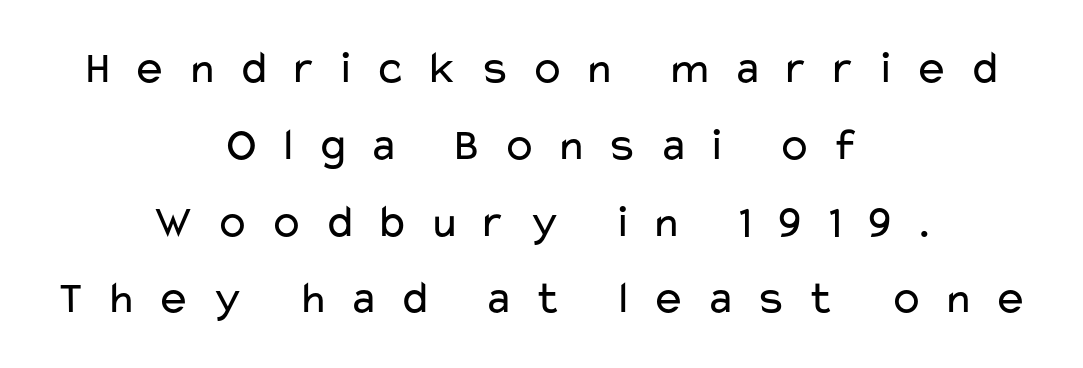
The image shows 46 px regular-weight, wide sans-serif type, upright; set centered, normal line spacing (1.67x), unusually wide letter spacing (+0.42 em), not underlined; low stroke contrast and a medium x-height.
